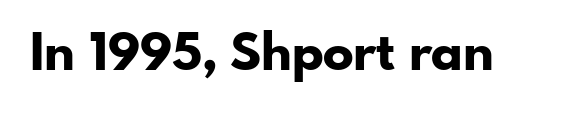
{"serif": "no", "italic": "no", "bold": "yes", "weight": "bold", "width": "normal", "stroke_contrast": "low", "x_height": "small", "monospaced": "no", "underline": "no", "letter_spacing": "normal", "letter_spacing_em": 0.0, "glyph_px": 51}
